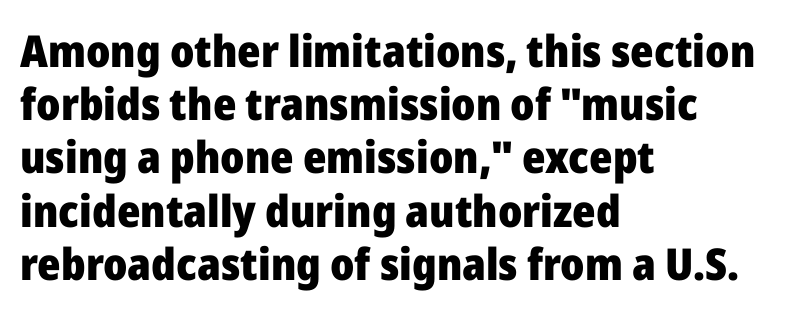
The lettering holds an erect, upright posture throughout. Tracking value appears to be zero — textbook default spacing. Descenders hang freely into open space. The passage shown is typeset with a sans-serif family.
